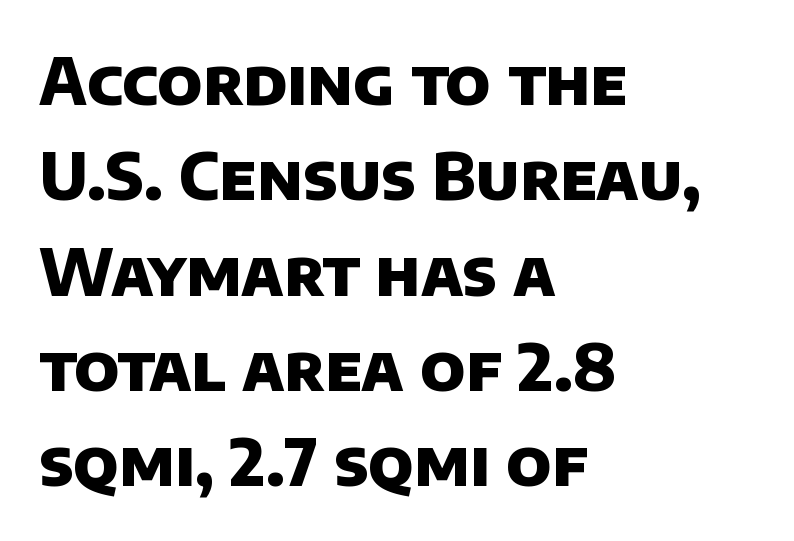
Q: Is the text bold? A: Yes.
Q: Is the typeface a serif or a sans-serif typeface? A: Sans-serif.
Q: Is the text underlined? A: No.
Q: How is the paragraph aligned? A: Left-aligned.
Q: Is the spacing between letters normal or unusually wide? A: Normal.
Q: Is the spacing between lines tight, normal or loose? A: Normal.
Q: Width (condensed, normal, or wide)? A: Normal.
Q: Stroke contrast? A: Low.
Q: x-height? A: Large.
Q: Monospaced? A: No.
